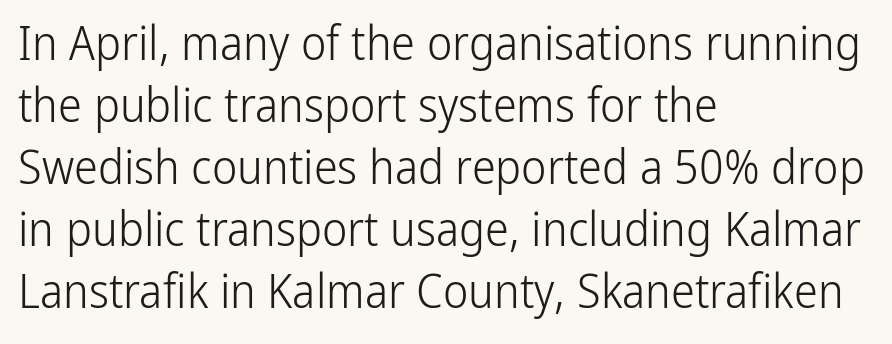
This is roman type, the default non-slanted kind. The setting favours the left margin, as ordinary paragraphs usually do. The weight tops out at a normal text grade. Lines of text with bare space underneath. Proportional: the letters do not fall into vertical columns. Between one letter and the next there's only the usual sliver of space.
